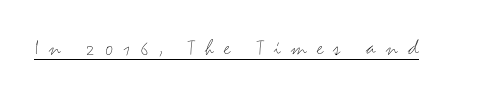
{"bold": "no", "underline": "yes", "letter_spacing": "wide", "letter_spacing_em": 0.45, "glyph_px": 23}
